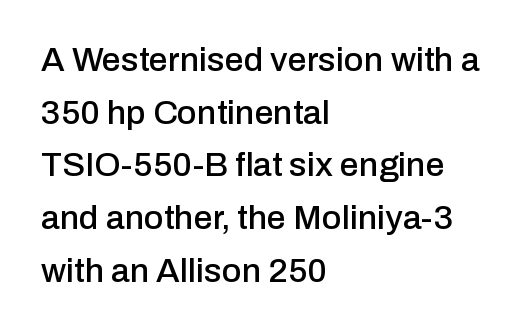
{"serif": "no", "italic": "no", "width": "normal", "stroke_contrast": "low", "x_height": "medium", "monospaced": "no", "underline": "no", "align": "left", "line_spacing": "normal", "line_spacing_ratio": 1.55, "letter_spacing": "normal", "letter_spacing_em": 0.0, "glyph_px": 34}
